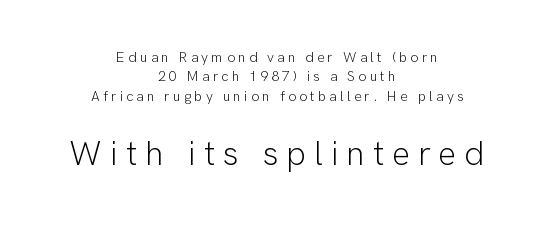
The image shows 34 px light sans-serif type, upright; set centered, normal line spacing (1.38x), unusually wide letter spacing (+0.23 em), not underlined; the second (bottom) block is 2.43x larger; low stroke contrast and a medium x-height.
